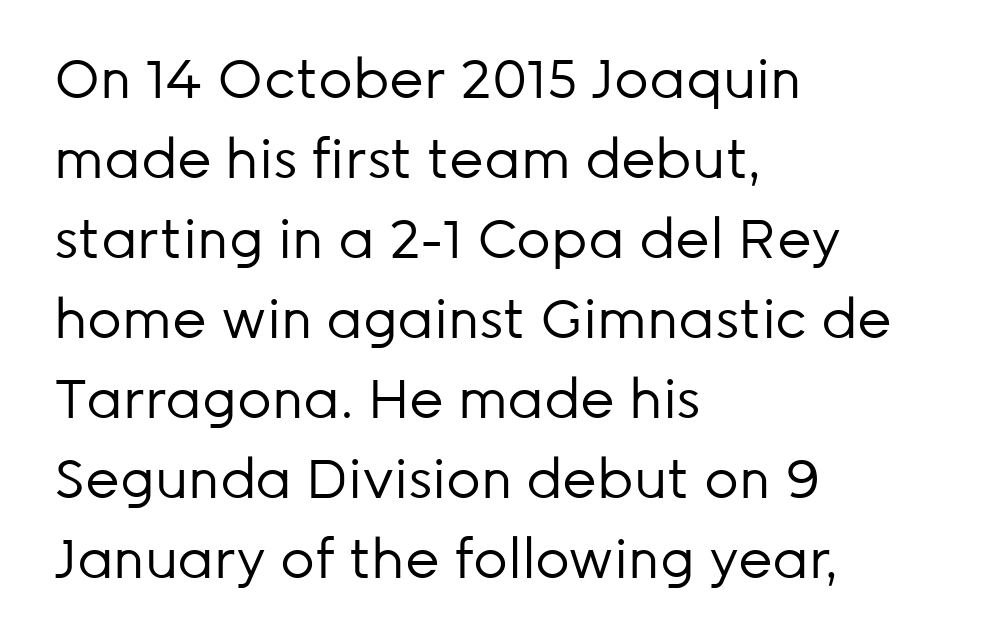
The rendering uses natural spacing where letterforms have individual widths. Between one letter and the next there's only the usual sliver of space. The face looks like a standard text weight, possibly lighter. The type family on display is of the sans-serif kind. Interline gaps are of average width in this sample.
